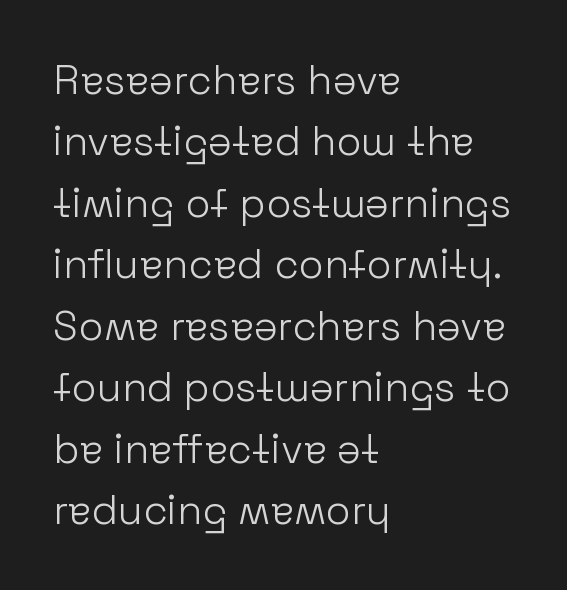
{"serif": "no", "italic": "no", "bold": "no", "weight": "light", "width": "normal", "stroke_contrast": "low", "x_height": "medium", "monospaced": "no", "underline": "no", "align": "left", "line_spacing": "normal", "line_spacing_ratio": 1.5, "letter_spacing": "normal", "letter_spacing_em": 0.0, "glyph_px": 41}
